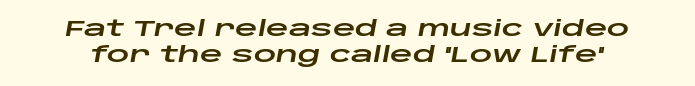
The image shows 22 px text type, italic (leaning right); set line spacing 1.16x, normal letter spacing, not underlined.
